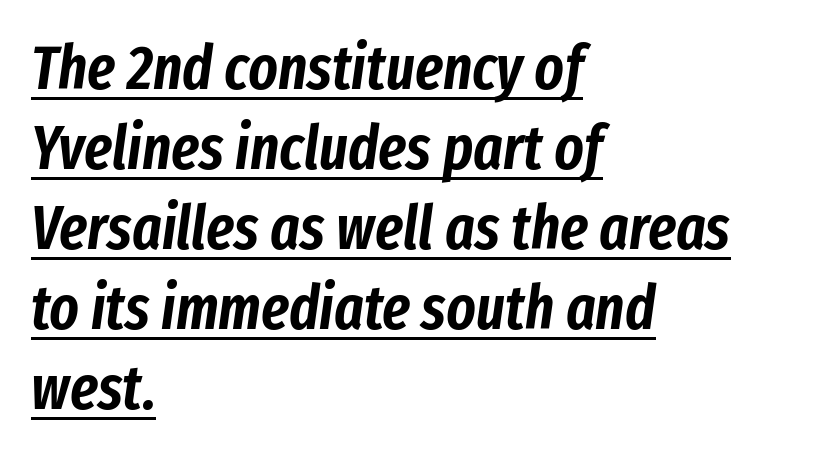
{"italic": "yes", "lean": "right", "slant_degrees": 8, "width": "condensed", "stroke_contrast": "low", "x_height": "medium", "monospaced": "no", "underline": "yes", "align": "left", "line_spacing": "normal", "line_spacing_ratio": 1.29, "letter_spacing": "normal", "letter_spacing_em": 0.0, "glyph_px": 62}
